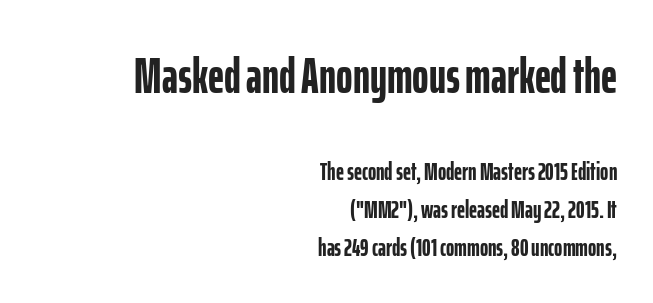
Q: Is the text bold? A: Yes.
Q: Is the text italic (slanted)? A: No, it is upright.
Q: Is the typeface a serif or a sans-serif typeface? A: Sans-serif.
Q: Is the text underlined? A: No.
Q: How is the paragraph aligned? A: Right-aligned.
Q: Is the spacing between letters normal or unusually wide? A: Normal.
Q: Is the spacing between lines tight, normal or loose? A: Normal.
Q: Which block of text is set in a larger size, the first (top) or the second (bottom)? A: The first (top) one.
Q: Width (condensed, normal, or wide)? A: Condensed.
Q: Stroke contrast? A: Low.
Q: x-height? A: Medium.
Q: Monospaced? A: No.
